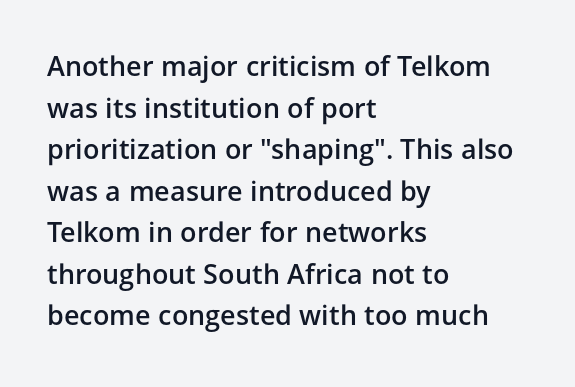
{"italic": "no", "bold": "semi", "underline": "no", "align": "left", "line_spacing": "normal", "line_spacing_ratio": 1.54, "letter_spacing": "normal", "letter_spacing_em": 0.0, "glyph_px": 27}
